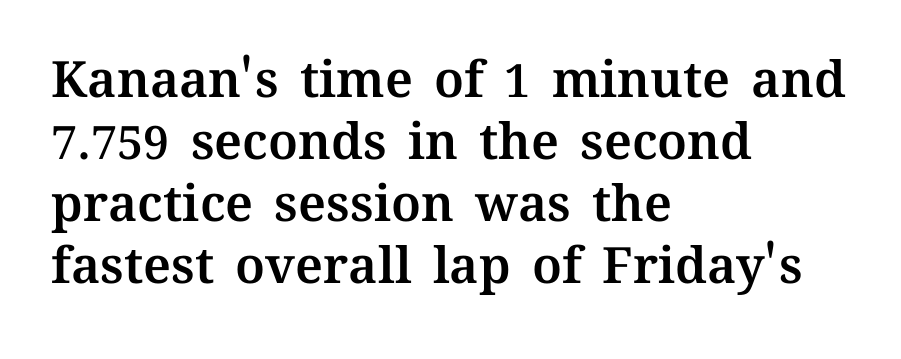
Every row of glyphs begins at an identical x-position on the left. Characters follow at the spacing the type designer built in. Letters rest on an invisible, unmarked baseline. Posture: vertical. The face used here is proportionally spaced, like ordinary book or web type.
